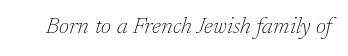
{"italic": "yes", "lean": "right", "slant_degrees": 17, "bold": "no", "underline": "no", "letter_spacing": "normal", "letter_spacing_em": 0.0, "glyph_px": 23}
